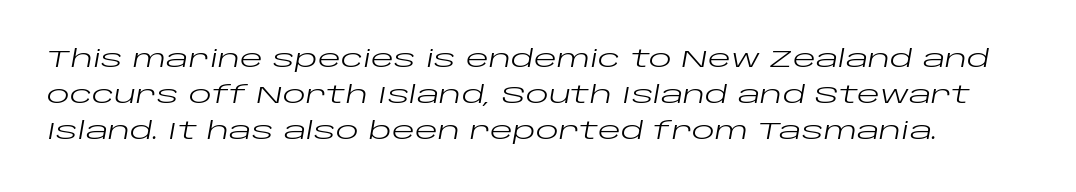
The image shows 24 px text type, italic (leaning right); set normal line spacing (1.5x), normal letter spacing, not underlined.
